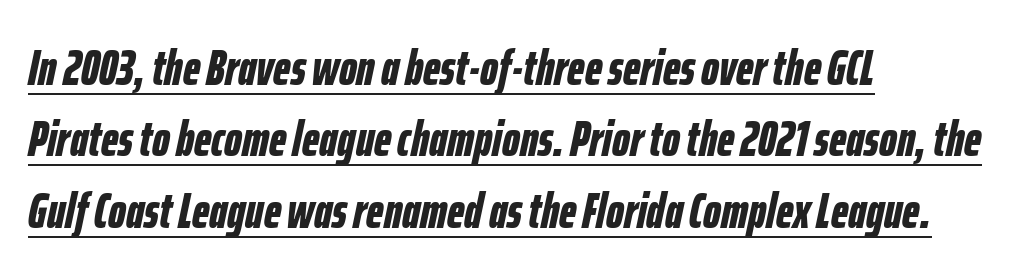
{"italic": "yes", "lean": "right", "slant_degrees": 12, "bold": "yes", "weight": "bold", "width": "condensed", "stroke_contrast": "low", "x_height": "medium", "monospaced": "no", "underline": "yes", "align": "left", "line_spacing": "normal", "line_spacing_ratio": 1.43, "letter_spacing": "normal", "letter_spacing_em": 0.0, "glyph_px": 50}
